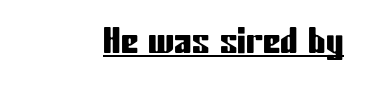
Q: Is the text italic (slanted)? A: No, it is upright.
Q: Is the typeface a serif or a sans-serif typeface? A: Sans-serif.
Q: Is the text underlined? A: Yes.
Q: Is the spacing between letters normal or unusually wide? A: Normal.
Q: Width (condensed, normal, or wide)? A: Condensed.
Q: Stroke contrast? A: Low.
Q: x-height? A: Medium.
Q: Monospaced? A: No.
